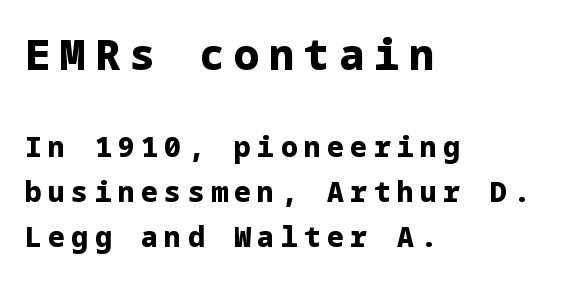
{"serif": "no", "italic": "no", "bold": "yes", "weight": "heavy", "width": "normal", "stroke_contrast": "low", "x_height": "medium", "underline": "no", "align": "left", "line_spacing": "normal", "line_spacing_ratio": 1.62, "letter_spacing": "wide", "letter_spacing_em": 0.23, "larger_block": "first", "size_ratio": 1.5, "glyph_px": 42}
